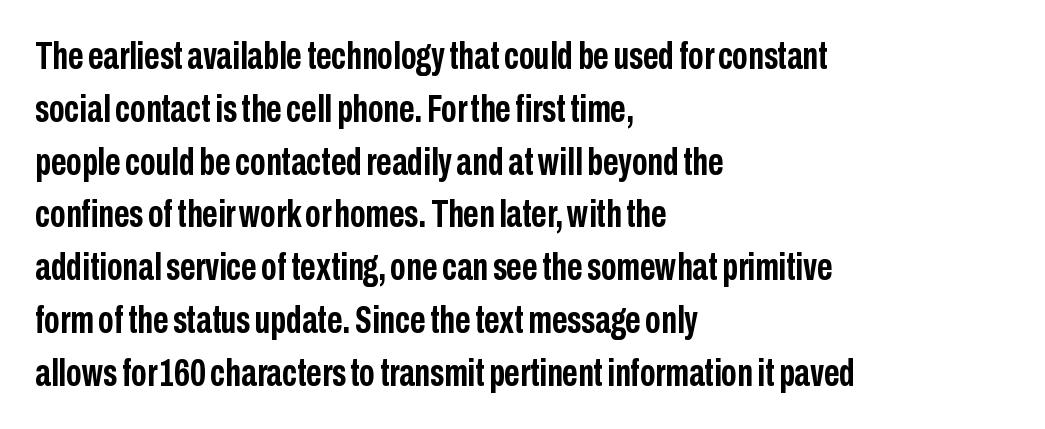
Q: Is the text bold? A: Yes.
Q: Is the text italic (slanted)? A: No, it is upright.
Q: Is the typeface a serif or a sans-serif typeface? A: Sans-serif.
Q: Is the text underlined? A: No.
Q: How is the paragraph aligned? A: Left-aligned.
Q: Is the spacing between letters normal or unusually wide? A: Normal.
Q: Is the spacing between lines tight, normal or loose? A: Normal.
Q: Width (condensed, normal, or wide)? A: Condensed.
Q: Stroke contrast? A: Low.
Q: x-height? A: Medium.
Q: Monospaced? A: No.
